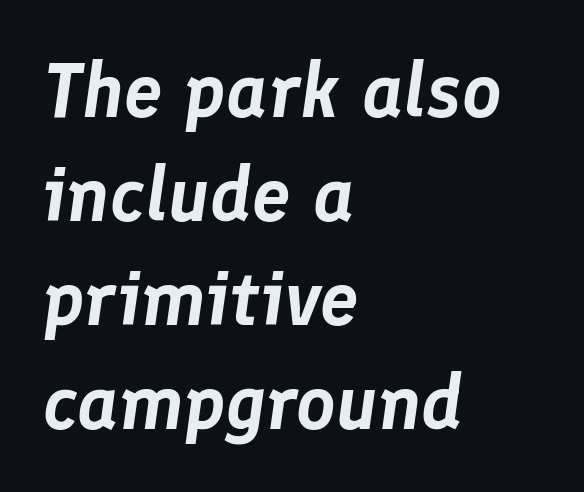
Q: Is the text italic (slanted)? A: Yes, it leans right by about 8 degrees.
Q: Is the text underlined? A: No.
Q: How is the paragraph aligned? A: Left-aligned.
Q: Is the spacing between letters normal or unusually wide? A: Normal.
Q: Is the spacing between lines tight, normal or loose? A: Normal.
Q: Width (condensed, normal, or wide)? A: Normal.
Q: Stroke contrast? A: Low.
Q: x-height? A: Medium.
Q: Monospaced? A: No.
